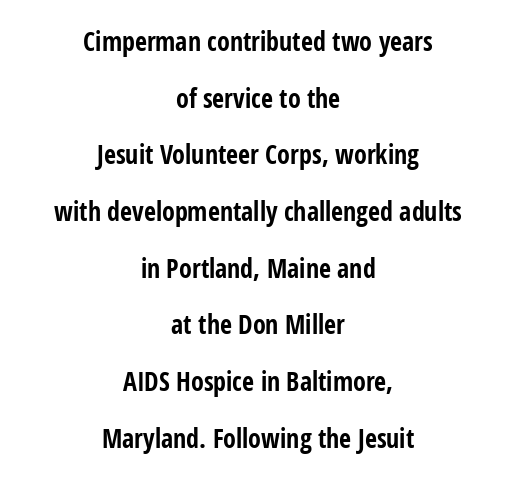
Q: Is the text bold? A: Yes.
Q: Is the text italic (slanted)? A: No, it is upright.
Q: Is the text underlined? A: No.
Q: How is the paragraph aligned? A: Centered.
Q: Is the spacing between letters normal or unusually wide? A: Normal.
Q: Is the spacing between lines tight, normal or loose? A: Loose.
